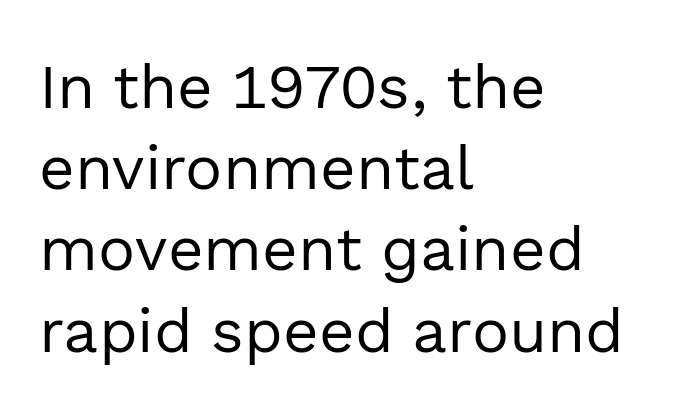
Q: Is the text bold? A: No.
Q: Is the text italic (slanted)? A: No, it is upright.
Q: Is the typeface a serif or a sans-serif typeface? A: Sans-serif.
Q: Is the text underlined? A: No.
Q: How is the paragraph aligned? A: Left-aligned.
Q: Is the spacing between letters normal or unusually wide? A: Normal.
Q: Is the spacing between lines tight, normal or loose? A: Normal.
Q: Width (condensed, normal, or wide)? A: Normal.
Q: x-height? A: Medium.
Q: Monospaced? A: No.
